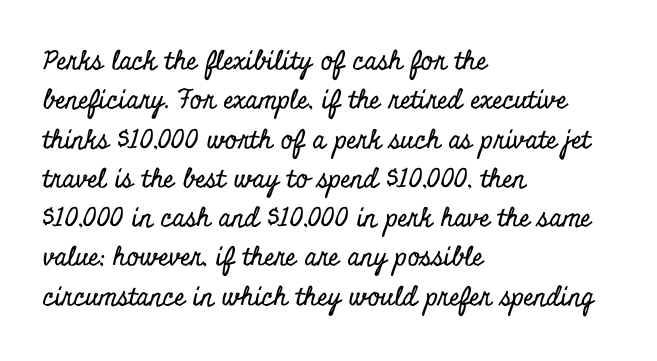
{"underline": "no", "align": "left", "line_spacing": "normal", "line_spacing_ratio": 1.51, "letter_spacing": "normal", "letter_spacing_em": 0.0, "glyph_px": 26}
